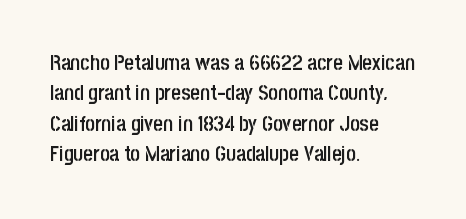
Q: Is the text bold? A: Semi-bold.
Q: Is the text italic (slanted)? A: No, it is upright.
Q: Is the text underlined? A: No.
Q: How is the paragraph aligned? A: Left-aligned.
Q: Is the spacing between letters normal or unusually wide? A: Normal.
Q: Is the spacing between lines tight, normal or loose? A: Normal.
